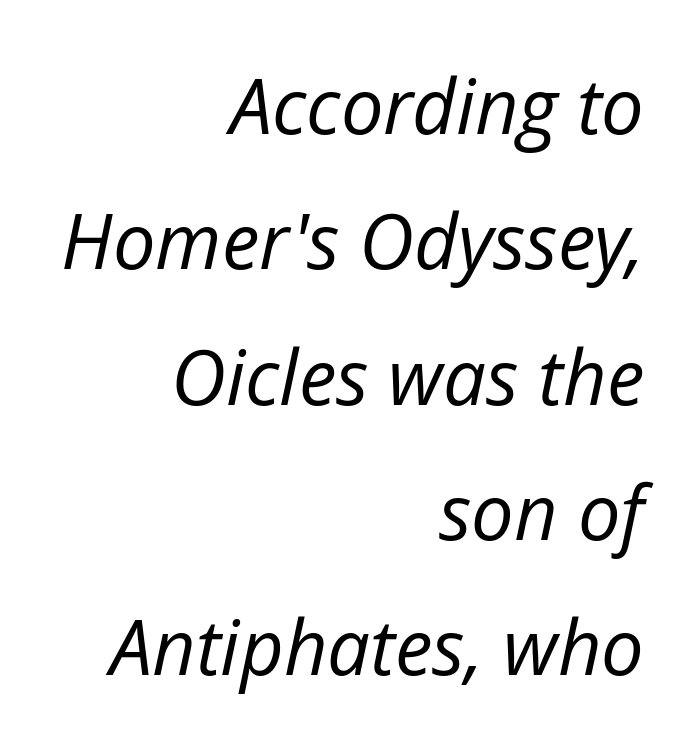
Q: Is the text bold? A: No.
Q: Is the text italic (slanted)? A: Yes, it leans right by about 12 degrees.
Q: Is the text underlined? A: No.
Q: How is the paragraph aligned? A: Right-aligned.
Q: Is the spacing between letters normal or unusually wide? A: Normal.
Q: Width (condensed, normal, or wide)? A: Normal.
Q: Stroke contrast? A: Low.
Q: x-height? A: Medium.
Q: Monospaced? A: No.
